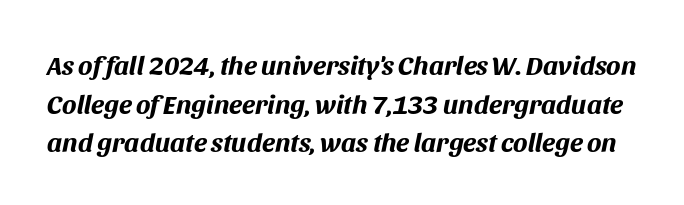
{"italic": "yes", "lean": "right", "slant_degrees": 11, "bold": "yes", "underline": "no", "line_spacing": "normal", "line_spacing_ratio": 1.43, "letter_spacing": "normal", "letter_spacing_em": 0.0, "glyph_px": 27}
